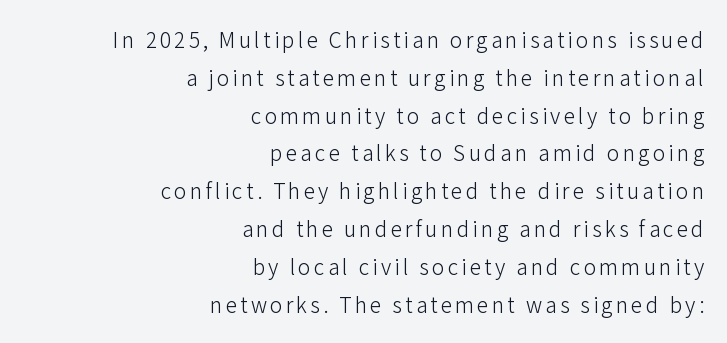
Q: Is the text bold? A: No.
Q: Is the text italic (slanted)? A: No, it is upright.
Q: Is the text underlined? A: No.
Q: How is the paragraph aligned? A: Right-aligned.
